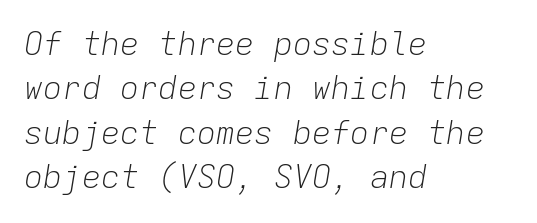
Q: Is the text bold? A: No.
Q: Is the text italic (slanted)? A: Yes, it leans right by about 9 degrees.
Q: Is the text underlined? A: No.
Q: How is the paragraph aligned? A: Left-aligned.
Q: Is the spacing between letters normal or unusually wide? A: Normal.
Q: Is the spacing between lines tight, normal or loose? A: Normal.
Q: Width (condensed, normal, or wide)? A: Normal.
Q: Stroke contrast? A: Low.
Q: x-height? A: Medium.
Q: Monospaced? A: Yes.
